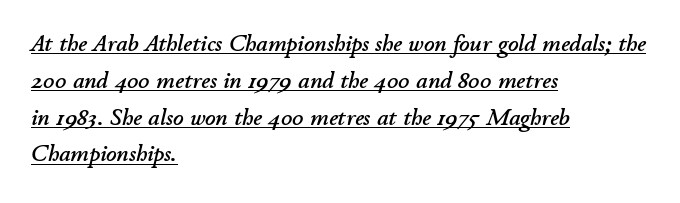
The compositor pushed each line to the left boundary. The passage shown leans; its letterforms are oblique. Vertical spacing — default. Glyph-to-glyph distance matches everyday printed text. A baseline rule has been typeset under these characters.
